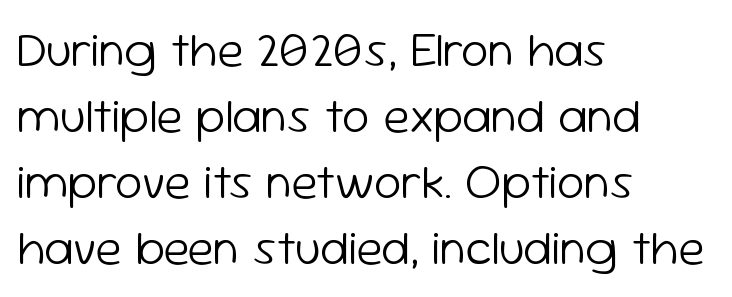
{"serif": "no", "italic": "no", "bold": "no", "weight": "light", "width": "normal", "stroke_contrast": "low", "x_height": "medium", "monospaced": "no", "underline": "no", "align": "left", "line_spacing": "normal", "line_spacing_ratio": 1.35, "letter_spacing": "normal", "letter_spacing_em": 0.0, "glyph_px": 49}
